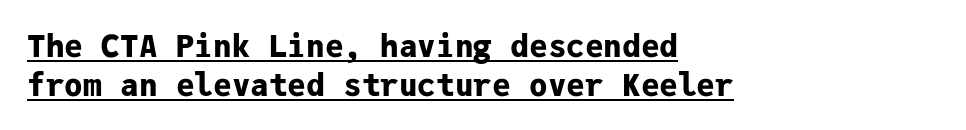
It's the straight-up-and-down kind of type. Note: no serifs on the glyphs. This sample uses plain, unmodified letter spacing. A baseline rule has been typeset under these characters.
